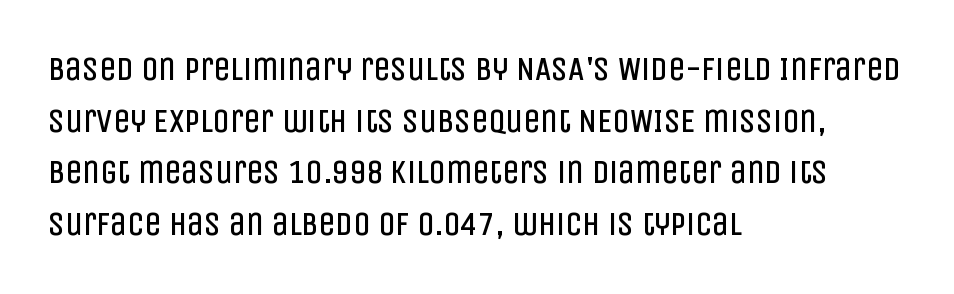
The lines sit at an ordinary, default distance from one another. Weight class: somewhere from thin through regular. The letterforms sit shoulder to shoulder at normal distance. Glance below the letters and you will spot only blank space.
